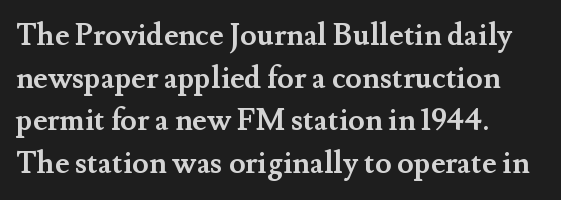
Q: Is the text bold? A: Yes.
Q: Is the text italic (slanted)? A: No, it is upright.
Q: Is the typeface a serif or a sans-serif typeface? A: Serif.
Q: Is the text underlined? A: No.
Q: How is the paragraph aligned? A: Left-aligned.
Q: Is the spacing between letters normal or unusually wide? A: Normal.
Q: Is the spacing between lines tight, normal or loose? A: Normal.
Q: Width (condensed, normal, or wide)? A: Normal.
Q: Stroke contrast? A: Medium.
Q: x-height? A: Small.
Q: Monospaced? A: No.
